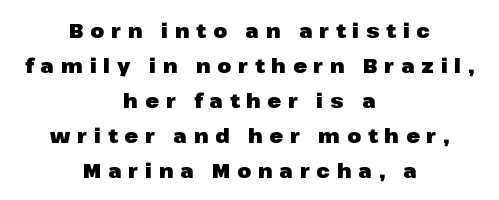
{"italic": "no", "bold": "yes", "underline": "no", "align": "center", "line_spacing_ratio": 1.75, "letter_spacing": "wide", "letter_spacing_em": 0.35, "glyph_px": 20}
